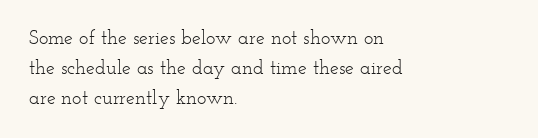
The image shows 20 px text type, upright; set left-aligned, normal line spacing (1.5x), normal letter spacing, not underlined.
